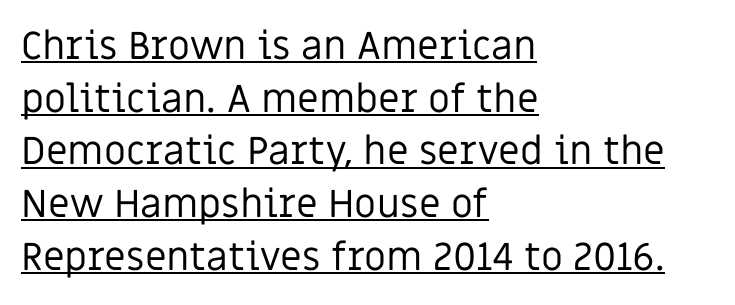
Q: Is the text bold? A: No.
Q: Is the text italic (slanted)? A: No, it is upright.
Q: Is the typeface a serif or a sans-serif typeface? A: Sans-serif.
Q: Is the text underlined? A: Yes.
Q: How is the paragraph aligned? A: Left-aligned.
Q: Is the spacing between letters normal or unusually wide? A: Normal.
Q: Is the spacing between lines tight, normal or loose? A: Normal.
Q: Width (condensed, normal, or wide)? A: Normal.
Q: Stroke contrast? A: Low.
Q: x-height? A: Large.
Q: Monospaced? A: No.
